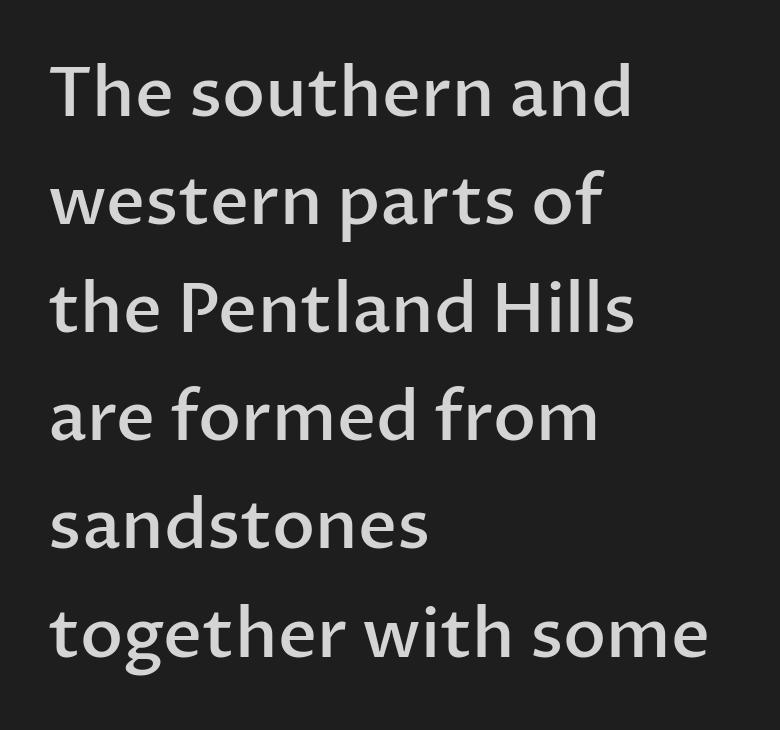
A typesetter would call this zero additional tracking. To sum up the face: it is a sans, with no serifs. The glyphs have the mass of a demibold cut, below bold. Anything drawn beneath the words? Only blank space.
